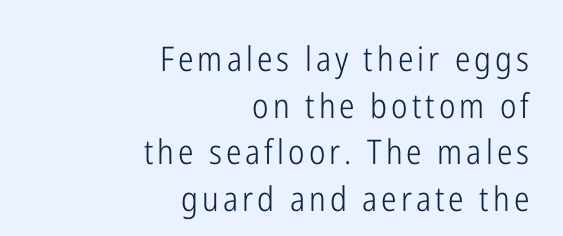
Q: Is the text bold? A: No.
Q: Is the text italic (slanted)? A: No, it is upright.
Q: Is the typeface a serif or a sans-serif typeface? A: Sans-serif.
Q: Is the text underlined? A: No.
Q: How is the paragraph aligned? A: Right-aligned.
Q: Is the spacing between lines tight, normal or loose? A: Normal.
Q: Width (condensed, normal, or wide)? A: Condensed.
Q: Stroke contrast? A: Low.
Q: x-height? A: Medium.
Q: Monospaced? A: No.
